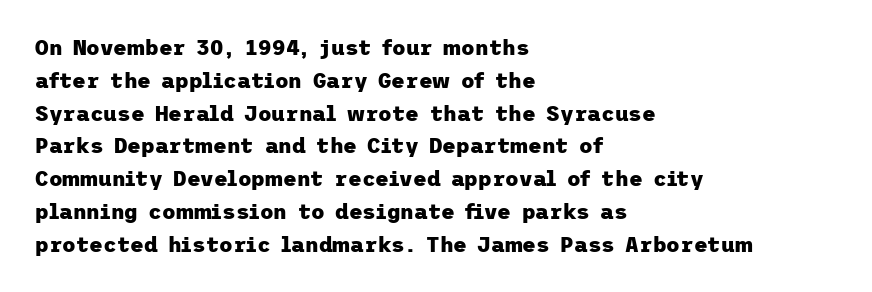
{"italic": "no", "bold": "yes", "underline": "no", "align": "left", "line_spacing": "normal", "line_spacing_ratio": 1.56, "letter_spacing": "normal", "letter_spacing_em": 0.0, "glyph_px": 21}
